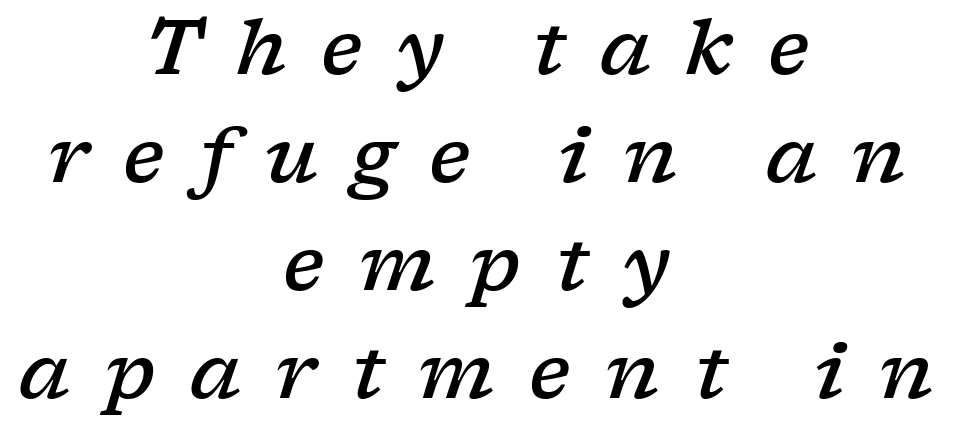
{"serif": "yes", "italic": "yes", "lean": "right", "slant_degrees": 17, "bold": "semi", "weight": "semibold", "width": "wide", "stroke_contrast": "low", "x_height": "medium", "monospaced": "no", "underline": "no", "align": "center", "line_spacing": "normal", "line_spacing_ratio": 1.44, "letter_spacing": "wide", "letter_spacing_em": 0.46, "glyph_px": 75}
